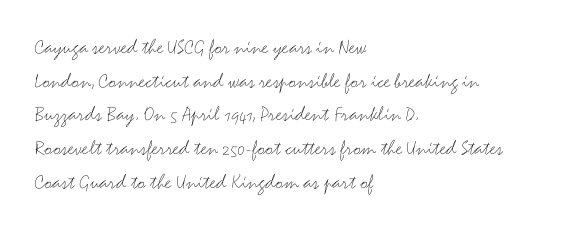
{"bold": "no", "underline": "no", "align": "left", "line_spacing": "normal", "line_spacing_ratio": 1.53, "letter_spacing": "normal", "letter_spacing_em": 0.0, "glyph_px": 22}
